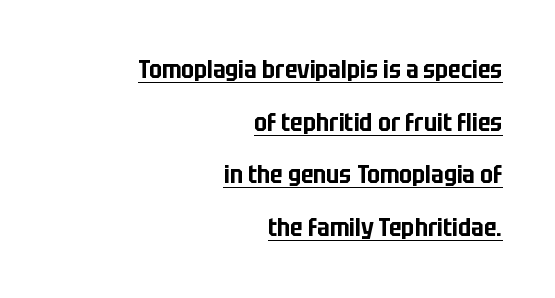
The image shows 25 px text type, upright; set right-aligned, loose line spacing (2.11x), normal letter spacing, underlined.
